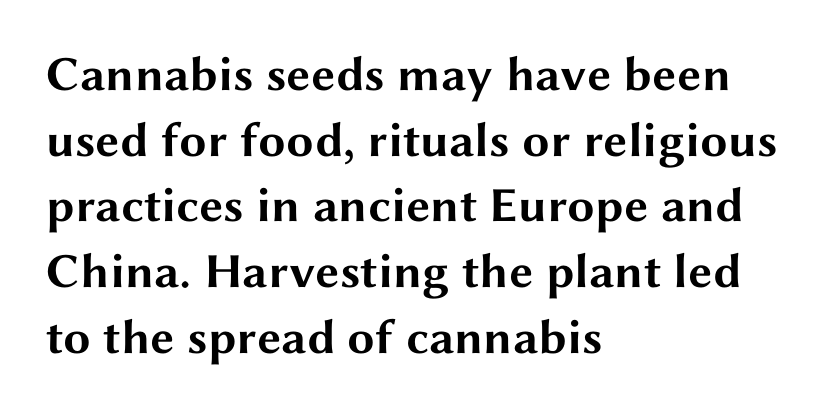
The image shows 49 px bold, wide sans-serif type, upright; set left-aligned, normal line spacing (1.34x), normal letter spacing, not underlined; medium stroke contrast and a medium x-height.
